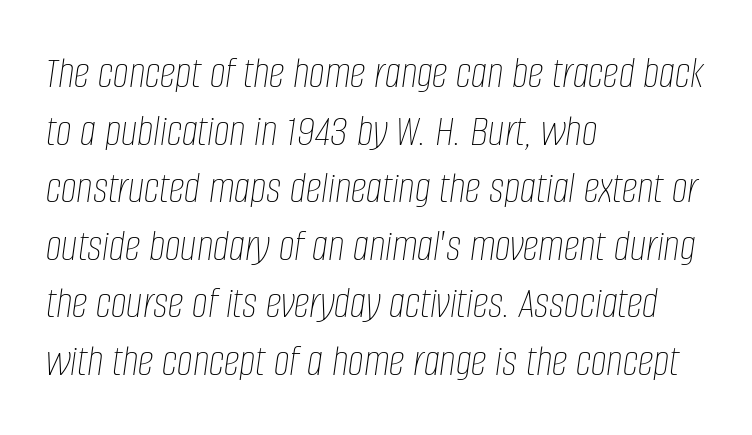
The typesetting does not lean heavy: it is not bold. Line beginnings align vertically; line endings do not. The gap between lines stays unmarked. Short note: letters normally spaced. These lines are rendered in a variable-pitch font. If you drew a line through each stem, it would be angled.
